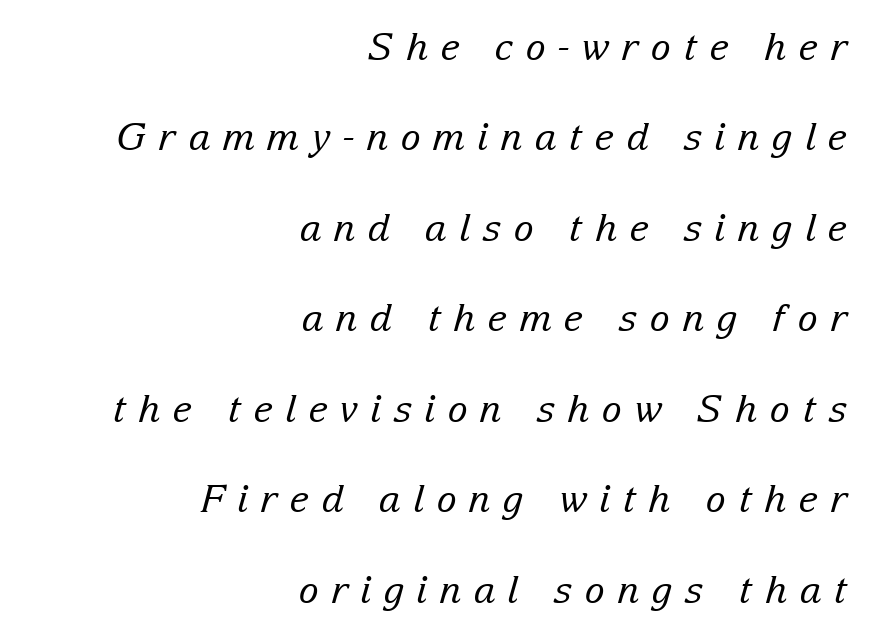
Q: Is the text bold? A: No.
Q: Is the text italic (slanted)? A: Yes, it leans right by about 15 degrees.
Q: Is the typeface a serif or a sans-serif typeface? A: Serif.
Q: Is the text underlined? A: No.
Q: How is the paragraph aligned? A: Right-aligned.
Q: Is the spacing between letters normal or unusually wide? A: Unusually wide.
Q: Is the spacing between lines tight, normal or loose? A: Loose.
Q: Width (condensed, normal, or wide)? A: Normal.
Q: Stroke contrast? A: Low.
Q: x-height? A: Medium.
Q: Monospaced? A: No.
